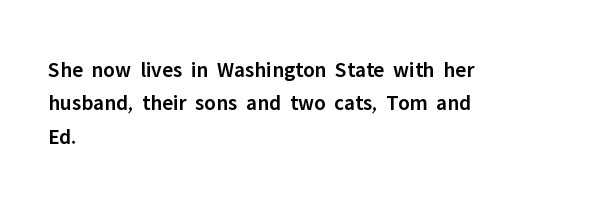
{"italic": "no", "bold": "semi", "underline": "no", "align": "left", "line_spacing": "normal", "line_spacing_ratio": 1.52, "letter_spacing": "normal", "letter_spacing_em": 0.0, "glyph_px": 22}
